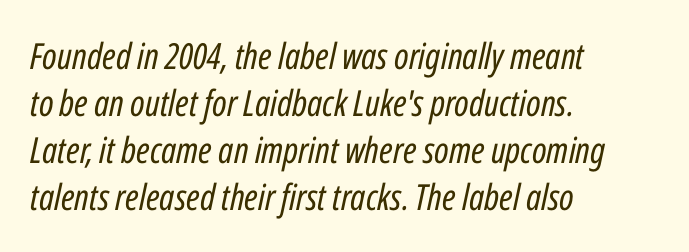
Students, note that the glyphs here touch the page at normal intervals. The vertical gap from one line to the next is medium. Each row of text sits above clean, open space. Is this a fixed-width face? No — the glyphs have proportional, varying widths. Caption: face not bold, strokes unweighted.
